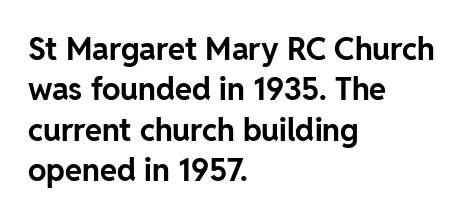
Stroke thickness is high; the sample reads as a true bold. Here the designer chose a conventional face with non-uniform glyph widths. Each line starts at the same left margin while the right side varies. The typeface chosen for these lines omits serifs. Normally led — the rows are evenly, conventionally spaced. Ascenders rise straight up at ninety degrees.
